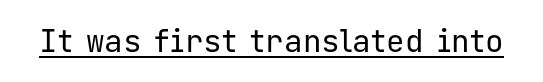
Q: Is the text bold? A: No.
Q: Is the text italic (slanted)? A: No, it is upright.
Q: Is the typeface a serif or a sans-serif typeface? A: Sans-serif.
Q: Is the text underlined? A: Yes.
Q: Is the spacing between letters normal or unusually wide? A: Normal.
Q: Width (condensed, normal, or wide)? A: Normal.
Q: Stroke contrast? A: Low.
Q: x-height? A: Medium.
Q: Monospaced? A: Yes.
